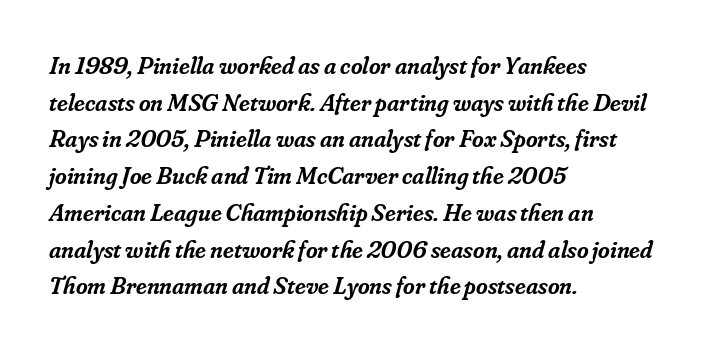
The image shows 25 px text type, italic (leaning right); set left-aligned, normal line spacing (1.47x), normal letter spacing, not underlined.
